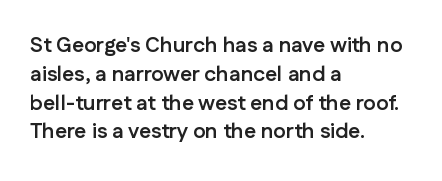
{"italic": "no", "bold": "yes", "underline": "no", "align": "left", "line_spacing": "normal", "line_spacing_ratio": 1.37, "letter_spacing": "normal", "letter_spacing_em": 0.0, "glyph_px": 21}
